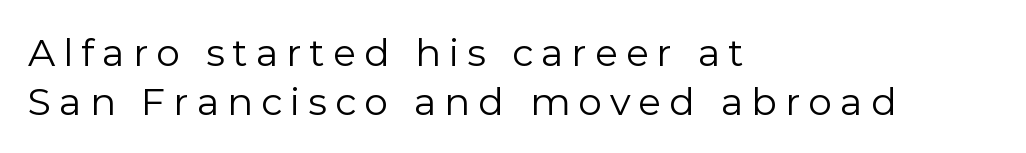
The image shows 38 px regular-weight sans-serif type, upright; set left-aligned, normal line spacing (1.28x), unusually wide letter spacing (+0.21 em), not underlined; low stroke contrast and a medium x-height.
